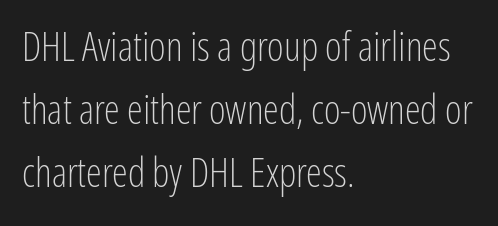
Q: Is the text bold? A: No.
Q: Is the text italic (slanted)? A: No, it is upright.
Q: Is the typeface a serif or a sans-serif typeface? A: Sans-serif.
Q: Is the text underlined? A: No.
Q: How is the paragraph aligned? A: Left-aligned.
Q: Is the spacing between letters normal or unusually wide? A: Normal.
Q: Is the spacing between lines tight, normal or loose? A: Normal.
Q: Width (condensed, normal, or wide)? A: Condensed.
Q: Stroke contrast? A: Low.
Q: x-height? A: Medium.
Q: Monospaced? A: No.
